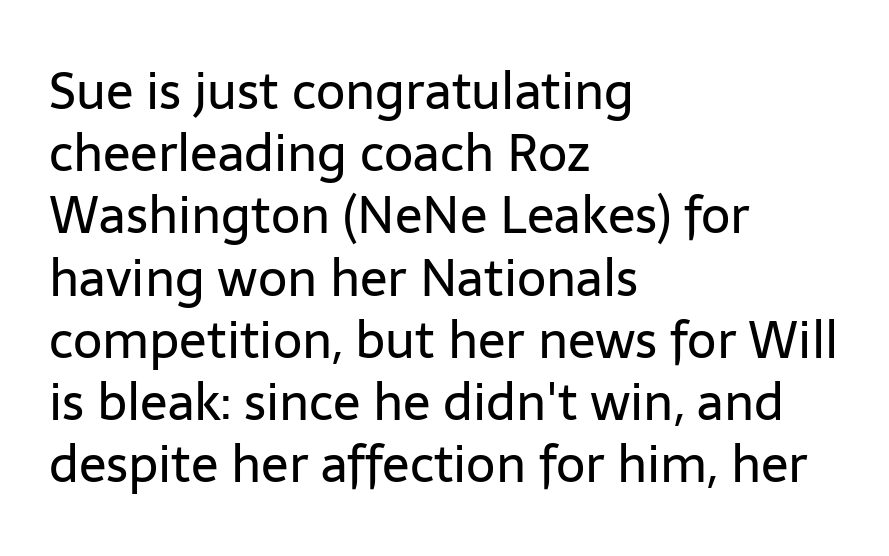
Nobody drew a line under any word here. A typesetter would call this zero additional tracking. These lines are rendered in a variable-pitch font. Weight class: somewhere from thin through regular.
